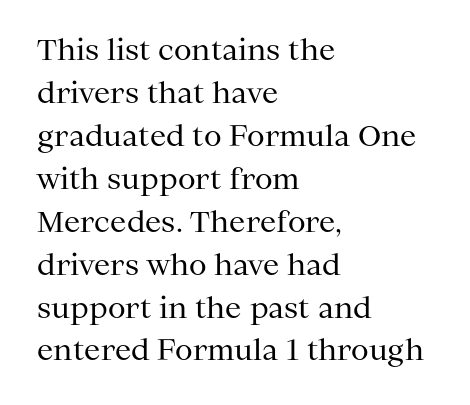
The image shows 29 px regular-weight serif type, upright; set left-aligned, normal line spacing (1.48x), normal letter spacing, not underlined; medium stroke contrast and a medium x-height.
